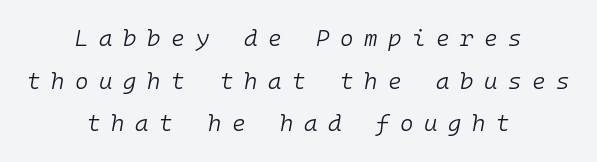
Q: Is the text bold? A: No.
Q: Is the text italic (slanted)? A: Yes, it leans right by about 10 degrees.
Q: Is the text underlined? A: No.
Q: How is the paragraph aligned? A: Centered.
Q: Is the spacing between letters normal or unusually wide? A: Unusually wide.
